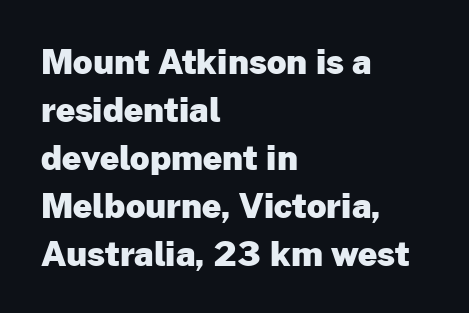
Q: Is the text bold? A: Yes.
Q: Is the text italic (slanted)? A: No, it is upright.
Q: Is the typeface a serif or a sans-serif typeface? A: Sans-serif.
Q: Is the text underlined? A: No.
Q: How is the paragraph aligned? A: Left-aligned.
Q: Is the spacing between letters normal or unusually wide? A: Normal.
Q: Is the spacing between lines tight, normal or loose? A: Normal.
Q: Width (condensed, normal, or wide)? A: Normal.
Q: Stroke contrast? A: Low.
Q: x-height? A: Medium.
Q: Monospaced? A: No.
